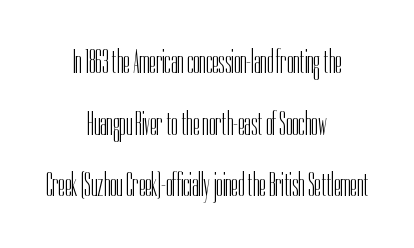
Q: Is the text bold? A: No.
Q: Is the text italic (slanted)? A: No, it is upright.
Q: Is the typeface a serif or a sans-serif typeface? A: Sans-serif.
Q: Is the text underlined? A: No.
Q: How is the paragraph aligned? A: Centered.
Q: Is the spacing between letters normal or unusually wide? A: Normal.
Q: Width (condensed, normal, or wide)? A: Condensed.
Q: Stroke contrast? A: Low.
Q: x-height? A: Medium.
Q: Monospaced? A: No.
